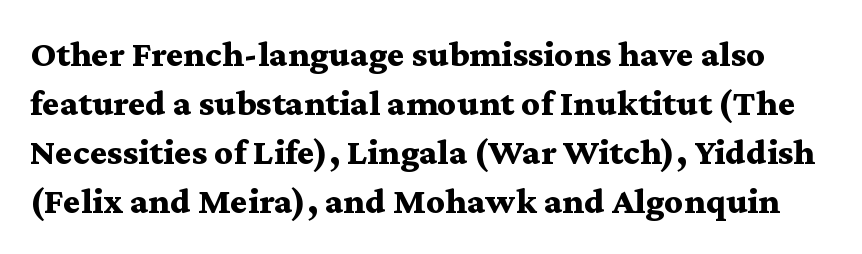
Q: Is the text bold? A: Yes.
Q: Is the text italic (slanted)? A: No, it is upright.
Q: Is the typeface a serif or a sans-serif typeface? A: Serif.
Q: Is the text underlined? A: No.
Q: Is the spacing between letters normal or unusually wide? A: Normal.
Q: Is the spacing between lines tight, normal or loose? A: Normal.
Q: Width (condensed, normal, or wide)? A: Wide.
Q: Stroke contrast? A: Medium.
Q: x-height? A: Medium.
Q: Monospaced? A: No.
